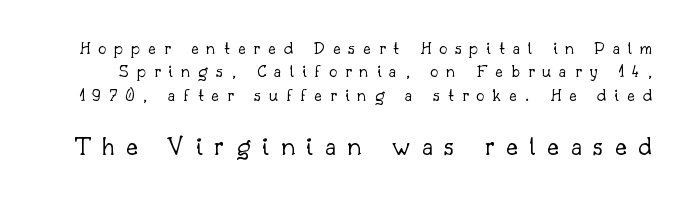
Q: Is the text bold? A: No.
Q: Is the text italic (slanted)? A: No, it is upright.
Q: Is the text underlined? A: No.
Q: Is the spacing between letters normal or unusually wide? A: Unusually wide.
Q: Which block of text is set in a larger size, the first (top) or the second (bottom)? A: The second (bottom) one.
Q: Width (condensed, normal, or wide)? A: Normal.
Q: Stroke contrast? A: Low.
Q: x-height? A: Small.
Q: Monospaced? A: No.
